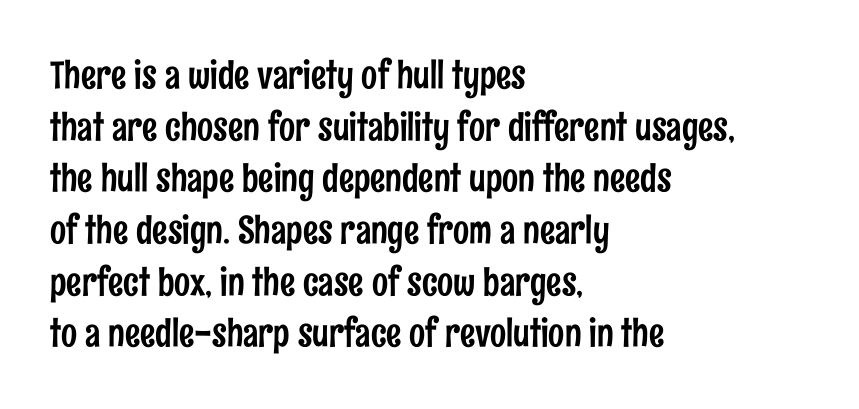
Layout note: lines flush left. This sample has the flowing, uneven cadence of proportional lettering. Notice how descenders clear the ascenders below comfortably — that's standard leading. Serifs: no, the terminals of the letterforms are clean.
